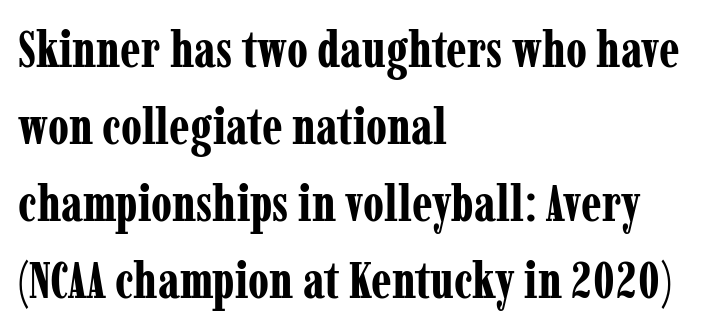
Proportional: the letters do not fall into vertical columns. The face used here is rendered with its standard letterfit. Leftover space on each line is placed entirely after the last word. In terms of posture, this sample is upright.
